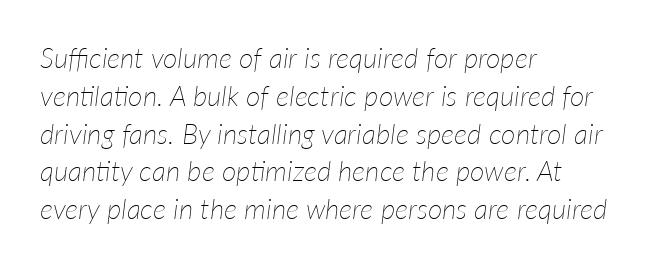
{"italic": "yes", "lean": "right", "slant_degrees": 7, "bold": "no", "weight": "thin", "width": "normal", "stroke_contrast": "low", "x_height": "medium", "monospaced": "no", "underline": "no", "align": "left", "line_spacing": "normal", "line_spacing_ratio": 1.35, "letter_spacing": "normal", "letter_spacing_em": 0.0, "glyph_px": 28}
